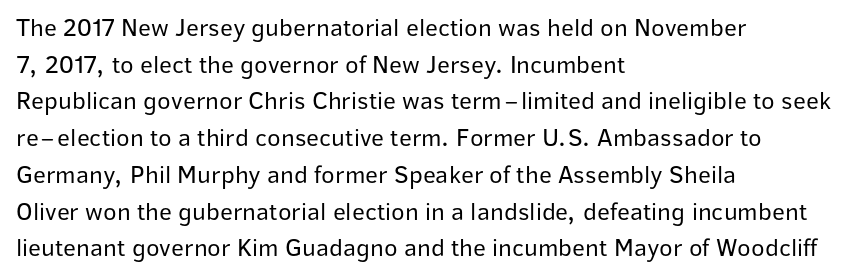
{"italic": "no", "bold": "no", "underline": "no", "align": "left", "line_spacing": "normal", "line_spacing_ratio": 1.47, "letter_spacing": "normal", "letter_spacing_em": 0.0, "glyph_px": 25}
